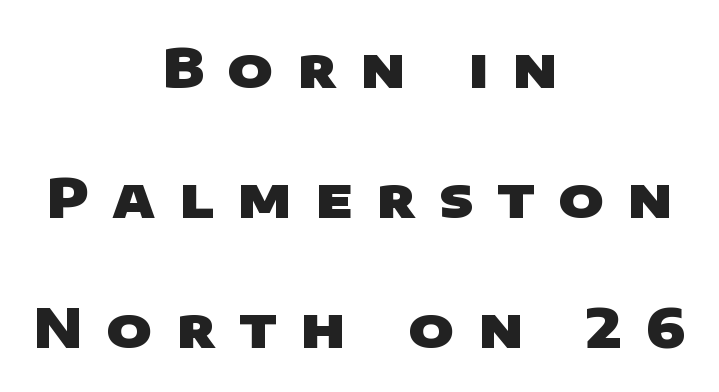
{"serif": "no", "bold": "yes", "weight": "heavy", "width": "wide", "stroke_contrast": "low", "x_height": "large", "monospaced": "no", "underline": "no", "align": "center", "line_spacing": "loose", "line_spacing_ratio": 2.36, "letter_spacing": "wide", "letter_spacing_em": 0.43, "glyph_px": 55}
